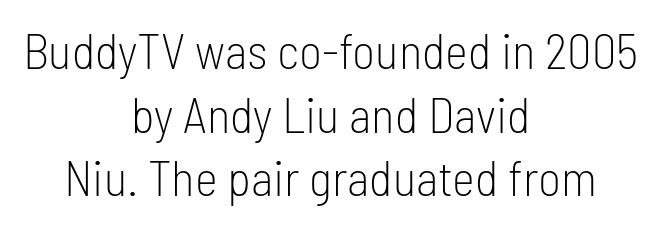
{"serif": "no", "italic": "no", "bold": "no", "weight": "light", "width": "condensed", "stroke_contrast": "low", "x_height": "medium", "monospaced": "no", "underline": "no", "align": "center", "line_spacing": "normal", "line_spacing_ratio": 1.3, "letter_spacing": "normal", "letter_spacing_em": 0.0, "glyph_px": 49}
